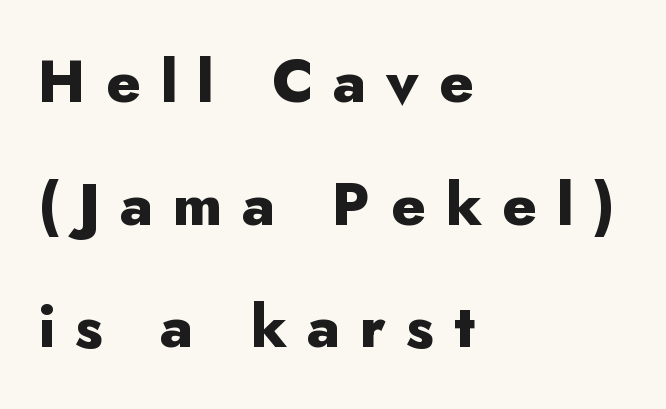
Q: Is the text bold? A: Yes.
Q: Is the text italic (slanted)? A: No, it is upright.
Q: Is the typeface a serif or a sans-serif typeface? A: Sans-serif.
Q: Is the text underlined? A: No.
Q: How is the paragraph aligned? A: Left-aligned.
Q: Is the spacing between letters normal or unusually wide? A: Unusually wide.
Q: Is the spacing between lines tight, normal or loose? A: Loose.
Q: Width (condensed, normal, or wide)? A: Normal.
Q: Stroke contrast? A: Low.
Q: x-height? A: Small.
Q: Monospaced? A: No.
